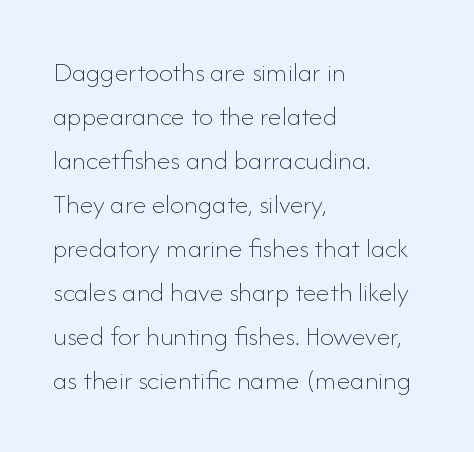
Do the characters align in a grid? No, the font is proportional. Students, observe: this is what conventionally led text looks like. Only glyphs here, with clear space below each row. A typesetter would mark this as roman, not italic. The text block is weighted toward the left margin, trailing off unevenly rightward. This reads as an unemphasized weight, regular at the heaviest.
